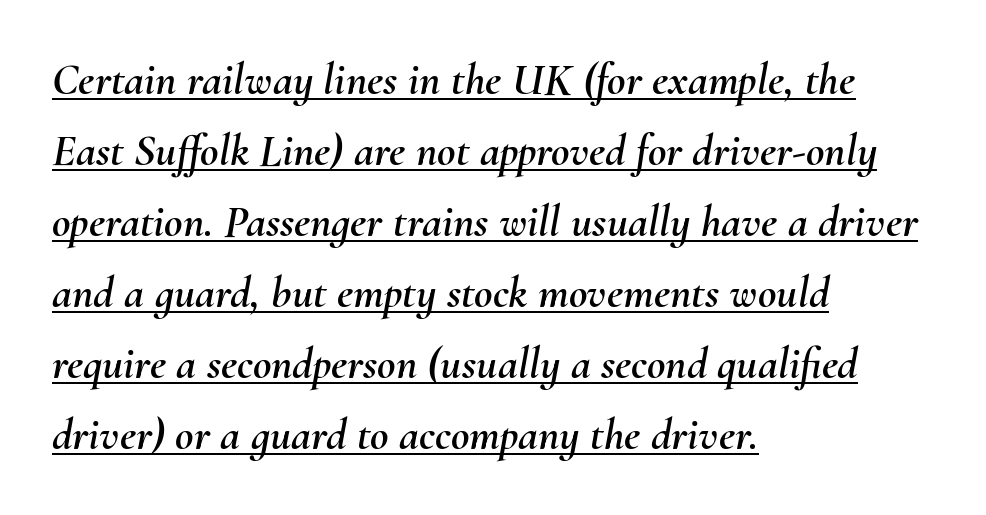
{"italic": "yes", "lean": "right", "slant_degrees": 10, "width": "normal", "stroke_contrast": "medium", "x_height": "small", "monospaced": "no", "underline": "yes", "align": "left", "line_spacing": "normal", "line_spacing_ratio": 1.58, "letter_spacing": "normal", "letter_spacing_em": 0.0, "glyph_px": 45}
